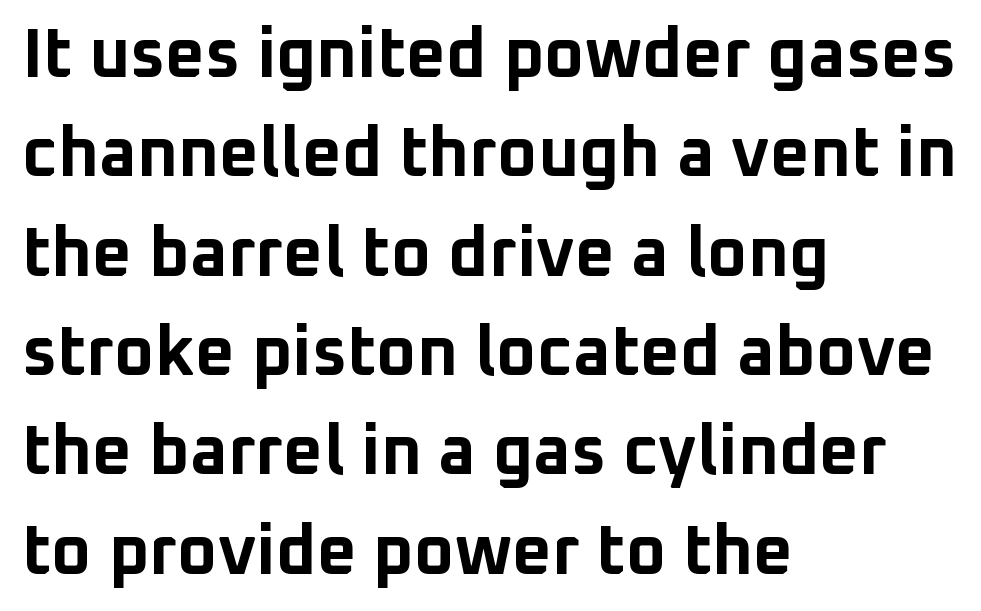
The image shows 69 px bold sans-serif type, upright; set left-aligned, normal line spacing (1.44x), normal letter spacing, not underlined; low stroke contrast and a medium x-height.
